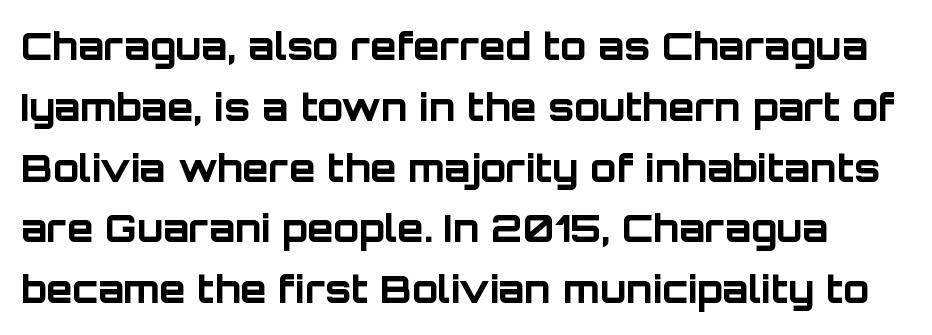
The image shows 38 px bold sans-serif type, upright; set normal line spacing (1.6x), normal letter spacing, not underlined; low stroke contrast and a large x-height.
